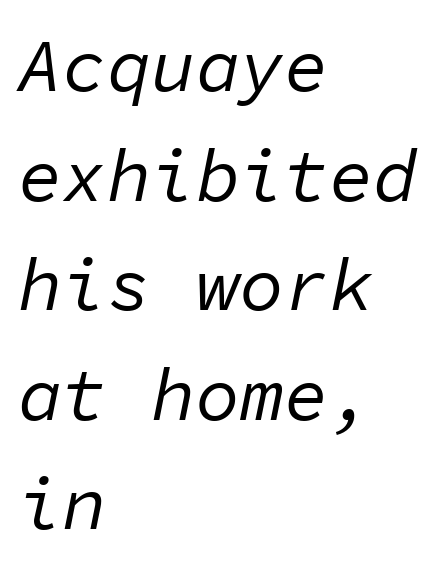
Q: Is the text bold? A: No.
Q: Is the text italic (slanted)? A: Yes, it leans right by about 11 degrees.
Q: Is the text underlined? A: No.
Q: How is the paragraph aligned? A: Left-aligned.
Q: Is the spacing between letters normal or unusually wide? A: Normal.
Q: Is the spacing between lines tight, normal or loose? A: Normal.
Q: Width (condensed, normal, or wide)? A: Normal.
Q: Stroke contrast? A: Low.
Q: x-height? A: Medium.
Q: Monospaced? A: Yes.
